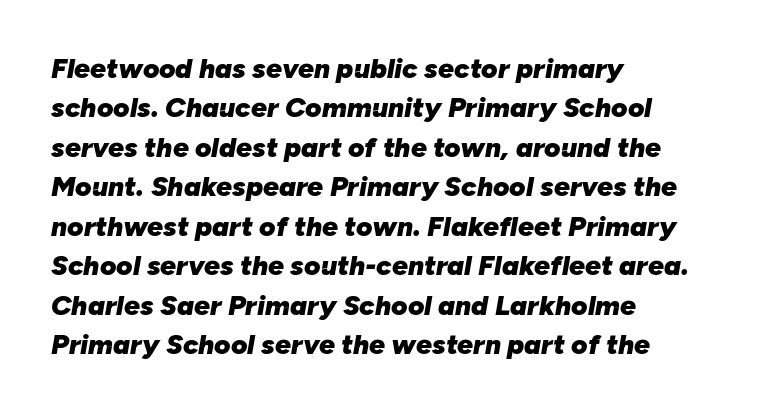
The image shows 28 px heavy type, italic (leaning right); set left-aligned, normal line spacing (1.41x), normal letter spacing, not underlined; low stroke contrast and a medium x-height.
